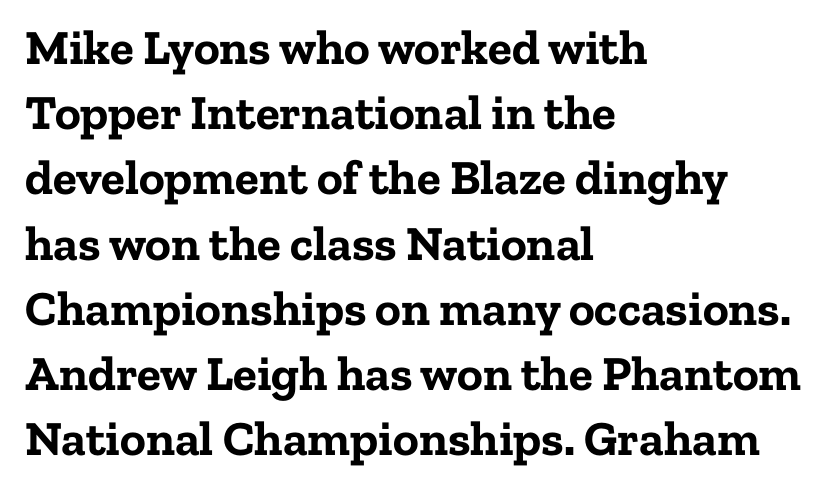
{"serif": "yes", "italic": "no", "bold": "yes", "weight": "bold", "width": "normal", "stroke_contrast": "low", "x_height": "medium", "monospaced": "no", "underline": "no", "align": "left", "line_spacing": "normal", "line_spacing_ratio": 1.33, "letter_spacing": "normal", "letter_spacing_em": 0.0, "glyph_px": 49}
